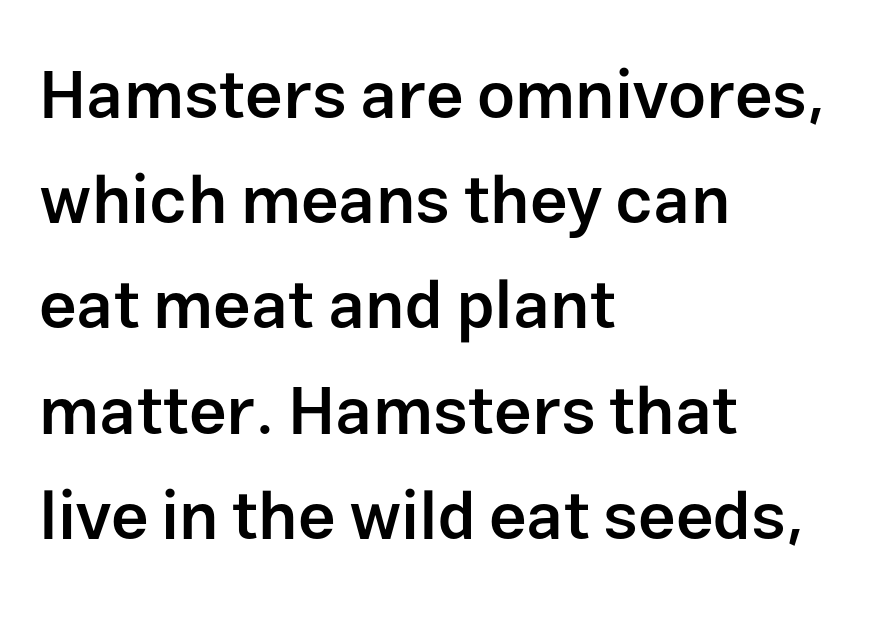
These lines are set flush left with a ragged right edge. Decoration check: the copy has no underline. Look at the stroke-to-counter ratio: somewhat heavy, a semibold. The tracking reads as untouched default to a designer's eye. No feet cap the strokes, marking this as sans-serif type. Is this a fixed-width face? No — the glyphs have proportional, varying widths.
